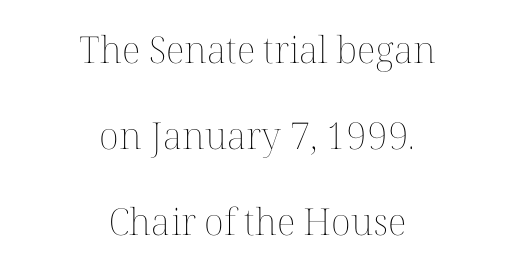
The image shows 37 px thin type, upright; set centered, loose line spacing (2.32x), normal letter spacing, not underlined; medium stroke contrast and a medium x-height.
